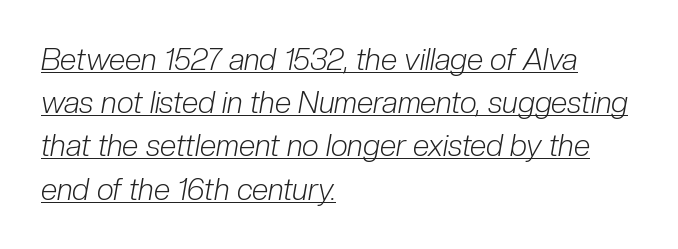
Q: Is the text bold? A: No.
Q: Is the text italic (slanted)? A: Yes, it leans right by about 10 degrees.
Q: Is the text underlined? A: Yes.
Q: How is the paragraph aligned? A: Left-aligned.
Q: Is the spacing between letters normal or unusually wide? A: Normal.
Q: Is the spacing between lines tight, normal or loose? A: Normal.
Q: Width (condensed, normal, or wide)? A: Condensed.
Q: Stroke contrast? A: Low.
Q: x-height? A: Medium.
Q: Monospaced? A: No.
